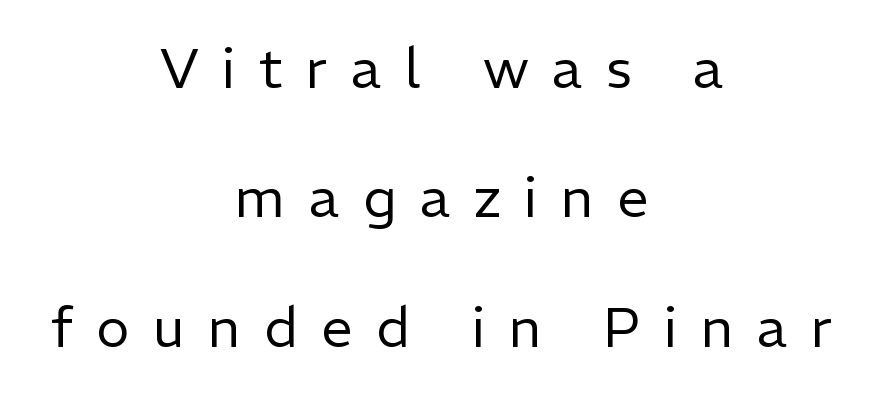
The paragraph shown floats in the horizontal middle. Each new line begins a long way beneath the previous one. Stems and bowls with no extra thickness — not bold. Quick note: not italic, upright.
